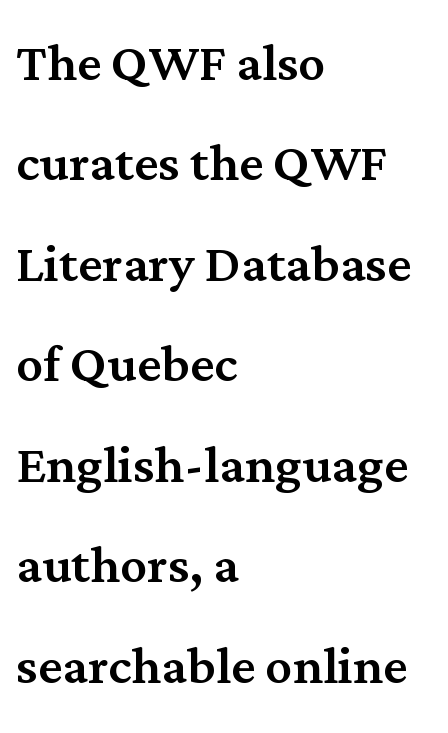
{"serif": "yes", "italic": "no", "width": "normal", "stroke_contrast": "medium", "x_height": "medium", "monospaced": "no", "underline": "no", "align": "left", "line_spacing": "normal", "line_spacing_ratio": 1.5, "letter_spacing": "normal", "letter_spacing_em": 0.0, "glyph_px": 67}
